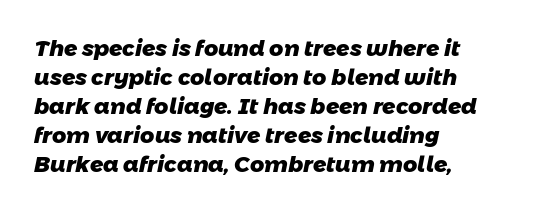
The image shows 22 px bold type; set left-aligned, normal line spacing (1.32x), normal letter spacing, not underlined.
